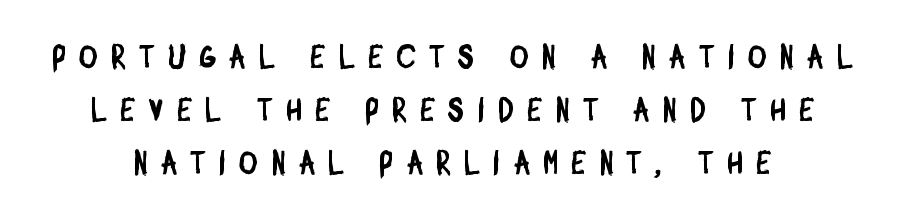
The image shows 32 px condensed sans-serif type; set centered, normal line spacing (1.65x), unusually wide letter spacing (+0.43 em), not underlined; low stroke contrast and a large x-height.
